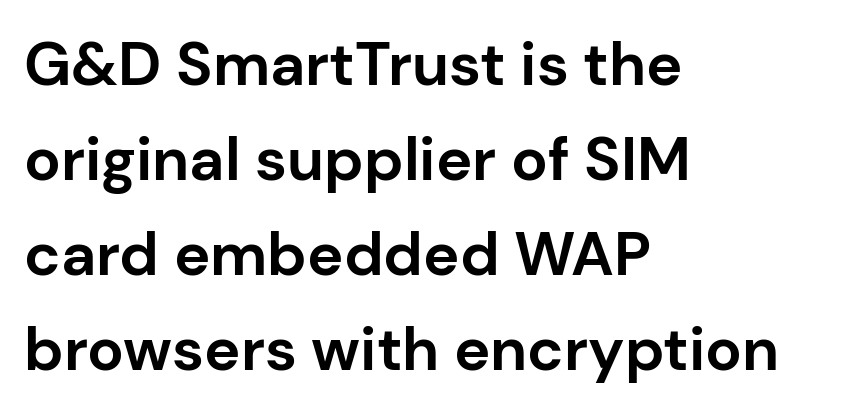
Q: Is the text bold? A: Yes.
Q: Is the text italic (slanted)? A: No, it is upright.
Q: Is the typeface a serif or a sans-serif typeface? A: Sans-serif.
Q: Is the text underlined? A: No.
Q: How is the paragraph aligned? A: Left-aligned.
Q: Is the spacing between letters normal or unusually wide? A: Normal.
Q: Is the spacing between lines tight, normal or loose? A: Normal.
Q: Width (condensed, normal, or wide)? A: Normal.
Q: Stroke contrast? A: Low.
Q: x-height? A: Medium.
Q: Monospaced? A: No.
